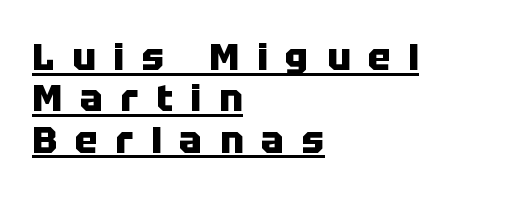
{"serif": "no", "italic": "no", "bold": "yes", "weight": "heavy", "width": "normal", "stroke_contrast": "low", "x_height": "large", "monospaced": "no", "underline": "yes", "align": "left", "line_spacing": "tight", "line_spacing_ratio": 1.09, "letter_spacing": "wide", "letter_spacing_em": 0.47, "glyph_px": 38}
